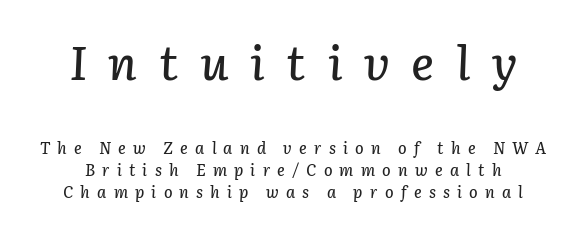
The image shows 48 px text type, italic (leaning right); set normal line spacing (1.37x), unusually wide letter spacing (+0.45 em), not underlined; the first (top) block is 3.0x larger; low stroke contrast and a medium x-height.
